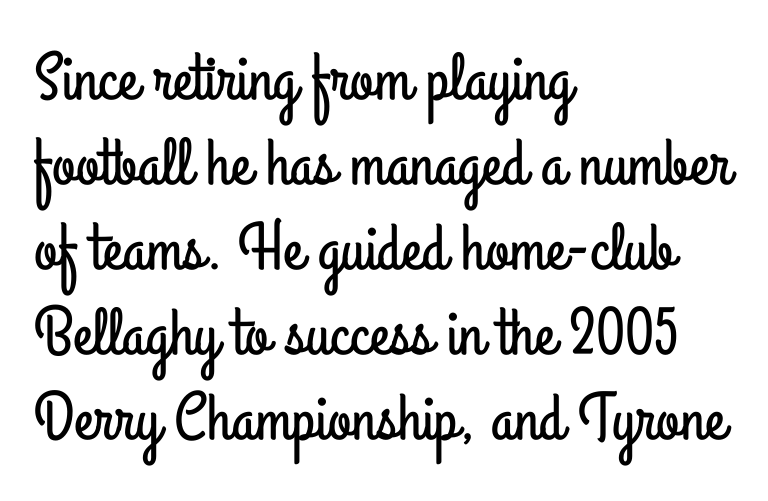
{"serif": "no", "italic": "no", "width": "condensed", "stroke_contrast": "low", "x_height": "small", "monospaced": "no", "underline": "no", "align": "left", "line_spacing": "normal", "line_spacing_ratio": 1.27, "letter_spacing": "normal", "letter_spacing_em": 0.0, "glyph_px": 67}
